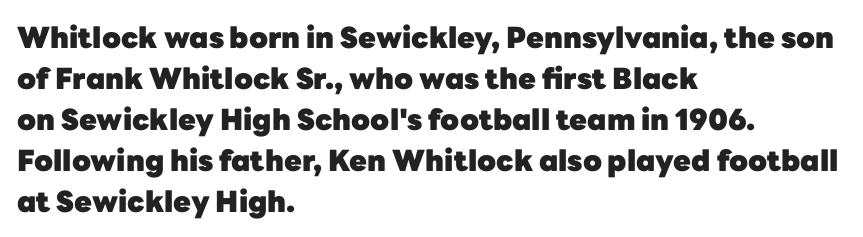
Q: Is the text bold? A: Yes.
Q: Is the text italic (slanted)? A: No, it is upright.
Q: Is the typeface a serif or a sans-serif typeface? A: Sans-serif.
Q: Is the text underlined? A: No.
Q: How is the paragraph aligned? A: Left-aligned.
Q: Is the spacing between letters normal or unusually wide? A: Normal.
Q: Is the spacing between lines tight, normal or loose? A: Normal.
Q: Width (condensed, normal, or wide)? A: Normal.
Q: Stroke contrast? A: Low.
Q: x-height? A: Medium.
Q: Monospaced? A: No.
